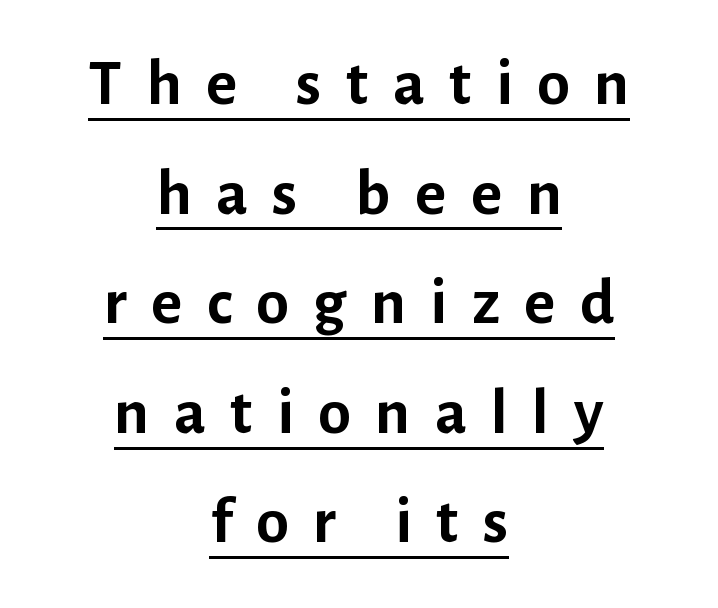
Q: Is the text bold? A: Yes.
Q: Is the text italic (slanted)? A: No, it is upright.
Q: Is the typeface a serif or a sans-serif typeface? A: Sans-serif.
Q: Is the text underlined? A: Yes.
Q: How is the paragraph aligned? A: Centered.
Q: Is the spacing between letters normal or unusually wide? A: Unusually wide.
Q: Is the spacing between lines tight, normal or loose? A: Normal.
Q: Width (condensed, normal, or wide)? A: Normal.
Q: Stroke contrast? A: Low.
Q: x-height? A: Medium.
Q: Monospaced? A: No.
